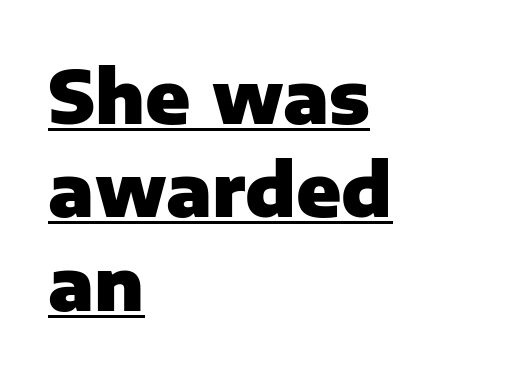
{"serif": "no", "italic": "no", "bold": "yes", "weight": "heavy", "width": "normal", "stroke_contrast": "low", "x_height": "medium", "monospaced": "no", "underline": "yes", "align": "left", "line_spacing": "normal", "line_spacing_ratio": 1.28, "letter_spacing": "normal", "letter_spacing_em": 0.0, "glyph_px": 73}
